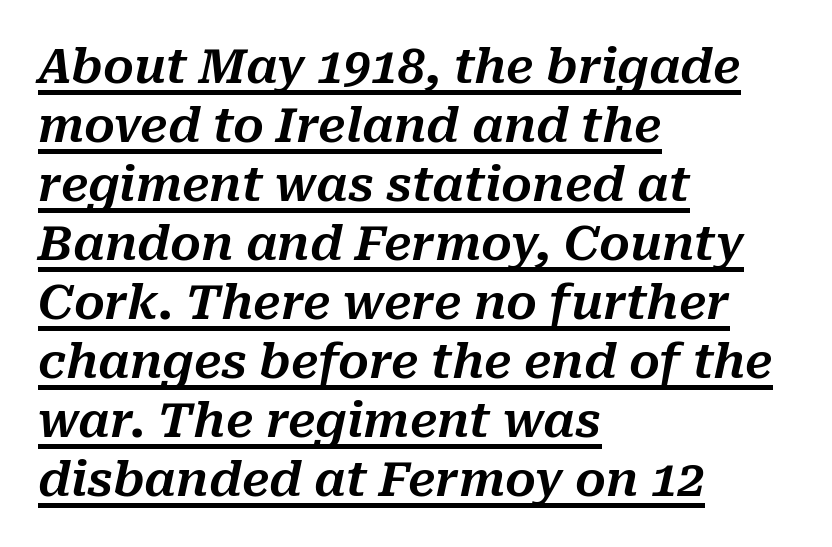
The image shows 48 px text type, italic (leaning right); set left-aligned, line spacing 1.23x, normal letter spacing, underlined; medium stroke contrast and a medium x-height.
